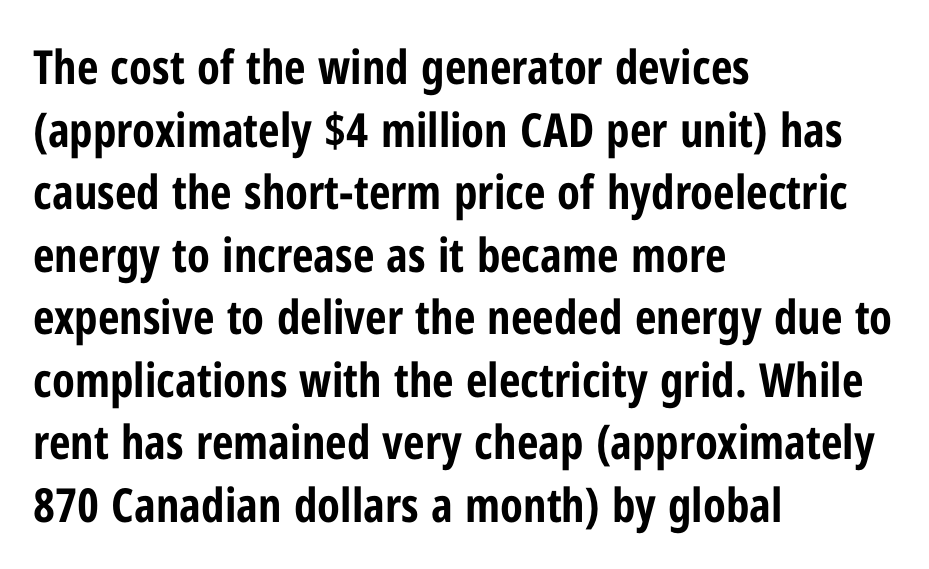
Q: Is the text bold? A: Yes.
Q: Is the text italic (slanted)? A: No, it is upright.
Q: Is the typeface a serif or a sans-serif typeface? A: Sans-serif.
Q: Is the text underlined? A: No.
Q: How is the paragraph aligned? A: Left-aligned.
Q: Is the spacing between letters normal or unusually wide? A: Normal.
Q: Is the spacing between lines tight, normal or loose? A: Normal.
Q: Width (condensed, normal, or wide)? A: Condensed.
Q: Stroke contrast? A: Low.
Q: x-height? A: Medium.
Q: Monospaced? A: No.
